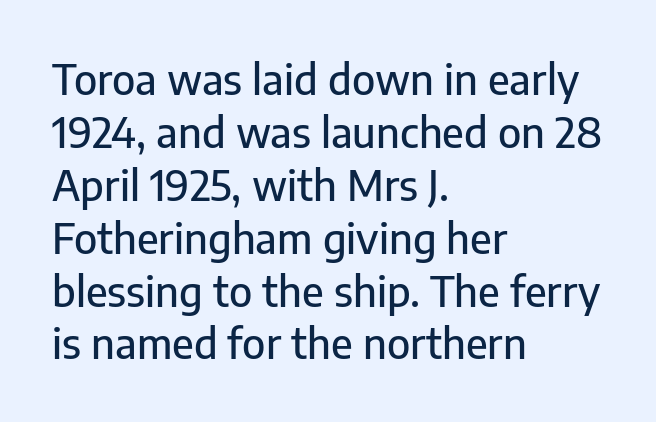
{"serif": "no", "italic": "no", "width": "normal", "stroke_contrast": "low", "x_height": "medium", "monospaced": "no", "underline": "no", "align": "left", "line_spacing": "normal", "line_spacing_ratio": 1.29, "letter_spacing": "normal", "letter_spacing_em": 0.0, "glyph_px": 41}
